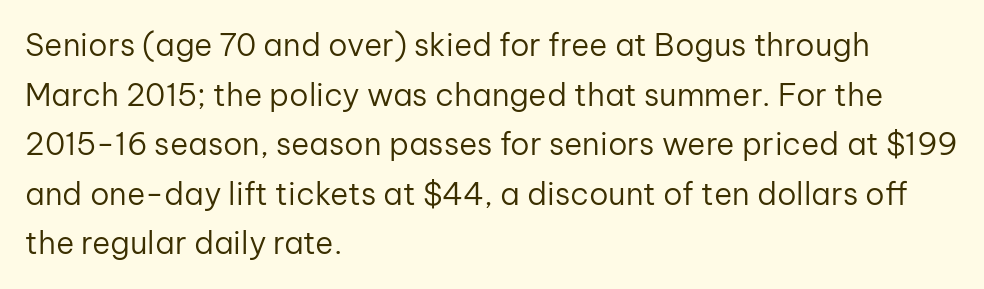
The image shows 31 px regular-weight sans-serif type, upright; set left-aligned, normal line spacing (1.6x), normal letter spacing, not underlined; low stroke contrast and a medium x-height.
